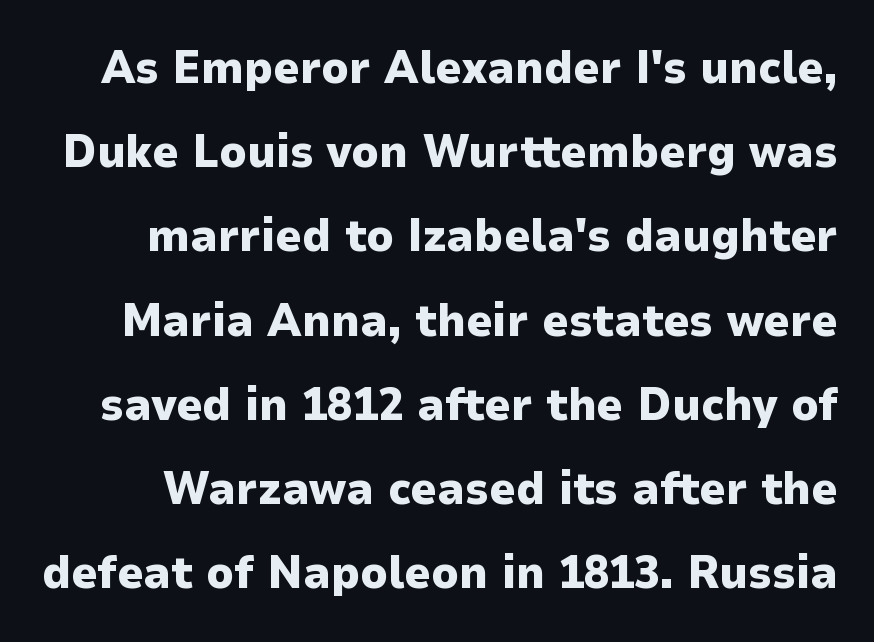
{"serif": "no", "italic": "no", "bold": "yes", "weight": "heavy", "width": "normal", "stroke_contrast": "low", "x_height": "medium", "monospaced": "no", "underline": "no", "line_spacing_ratio": 1.83, "letter_spacing": "normal", "letter_spacing_em": 0.0, "glyph_px": 46}
